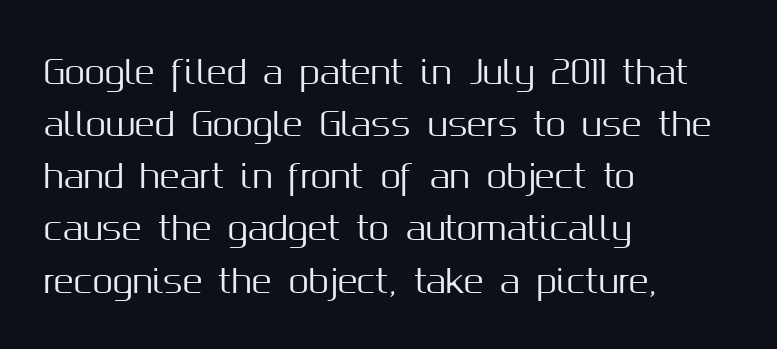
Q: Is the text italic (slanted)? A: No, it is upright.
Q: Is the typeface a serif or a sans-serif typeface? A: Sans-serif.
Q: Is the text underlined? A: No.
Q: How is the paragraph aligned? A: Left-aligned.
Q: Is the spacing between letters normal or unusually wide? A: Normal.
Q: Is the spacing between lines tight, normal or loose? A: Normal.
Q: Width (condensed, normal, or wide)? A: Normal.
Q: Stroke contrast? A: Medium.
Q: x-height? A: Medium.
Q: Monospaced? A: No.
